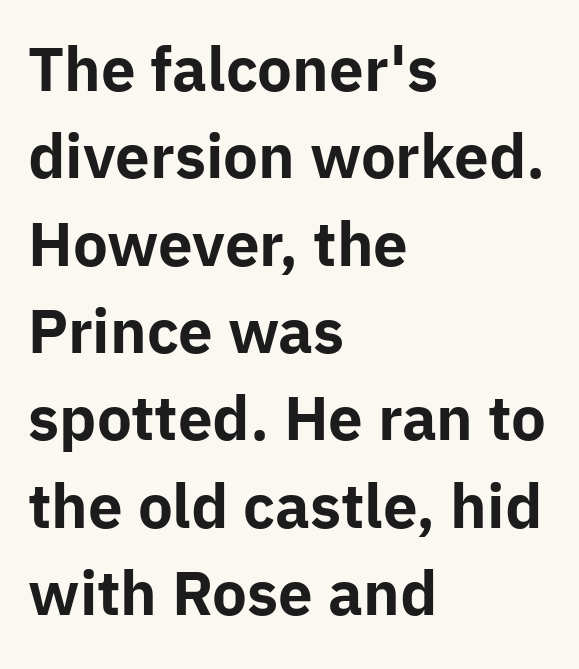
Q: Is the text bold? A: Yes.
Q: Is the text italic (slanted)? A: No, it is upright.
Q: Is the typeface a serif or a sans-serif typeface? A: Sans-serif.
Q: Is the text underlined? A: No.
Q: How is the paragraph aligned? A: Left-aligned.
Q: Is the spacing between letters normal or unusually wide? A: Normal.
Q: Is the spacing between lines tight, normal or loose? A: Normal.
Q: Width (condensed, normal, or wide)? A: Normal.
Q: Stroke contrast? A: Low.
Q: x-height? A: Medium.
Q: Monospaced? A: No.
